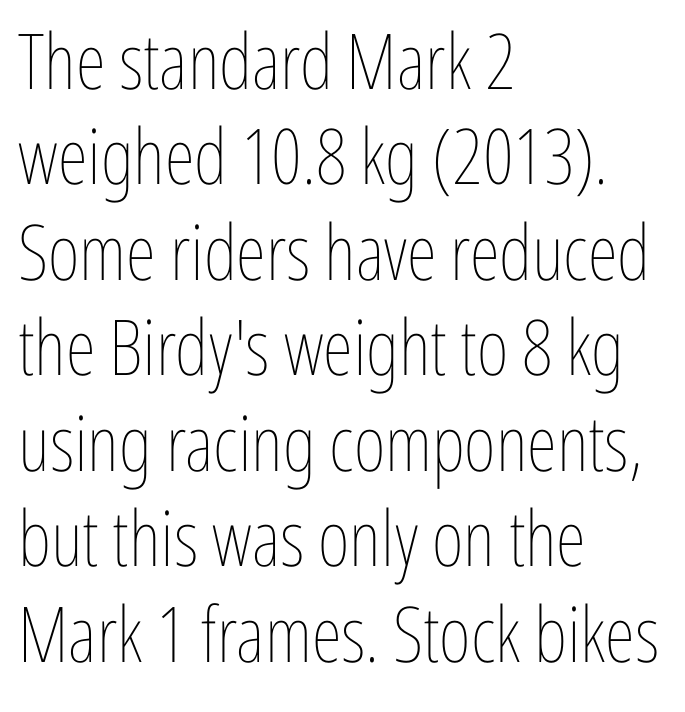
The image shows 77 px thin, condensed type, upright; set left-aligned, line spacing 1.24x, normal letter spacing, not underlined; low stroke contrast and a medium x-height.
